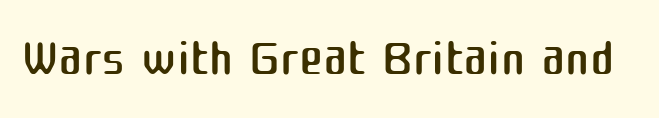
Any mark beneath the type? The region is blank. This sample uses an upright cut, with every glyph sitting square on the baseline. Classification — sans serif. Is the stroke heavy? The answer is a plain regular-or-lighter. Nobody touched the tracking dial on this one.
